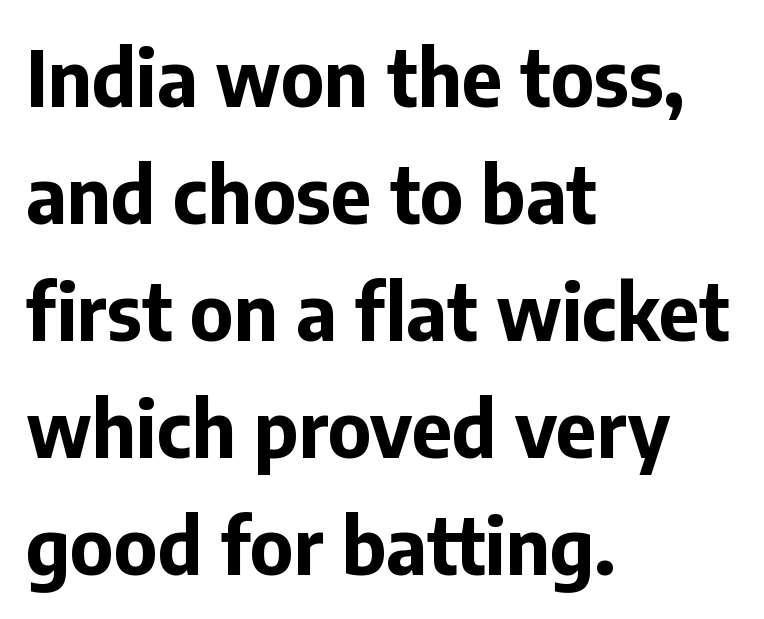
{"serif": "no", "italic": "no", "bold": "yes", "weight": "bold", "width": "normal", "stroke_contrast": "low", "x_height": "medium", "monospaced": "no", "underline": "no", "align": "left", "line_spacing": "normal", "line_spacing_ratio": 1.5, "letter_spacing": "normal", "letter_spacing_em": 0.0, "glyph_px": 78}
